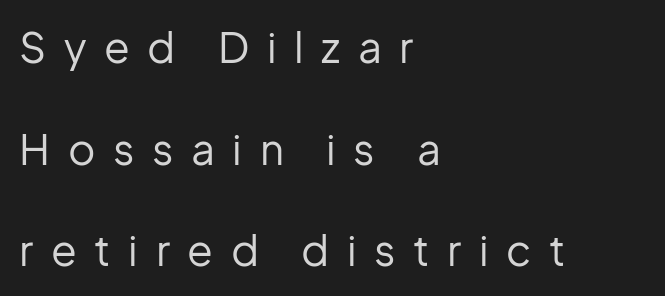
{"serif": "no", "italic": "no", "bold": "no", "weight": "regular", "width": "normal", "stroke_contrast": "low", "x_height": "medium", "monospaced": "no", "underline": "no", "align": "left", "line_spacing": "loose", "line_spacing_ratio": 2.42, "letter_spacing": "wide", "letter_spacing_em": 0.42, "glyph_px": 42}
